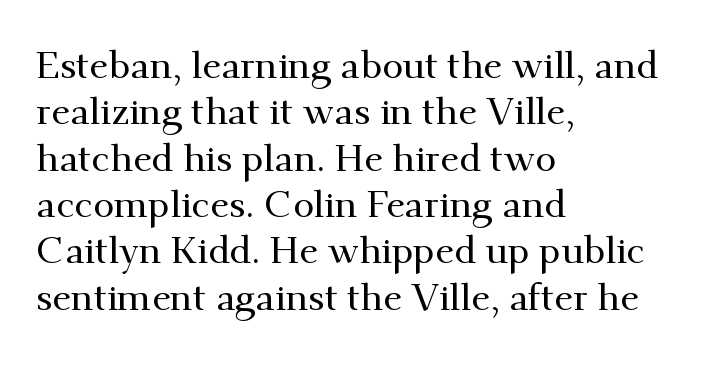
The image shows 38 px serif type, upright; set left-aligned, line spacing 1.22x, normal letter spacing, not underlined; medium stroke contrast and a small x-height.
